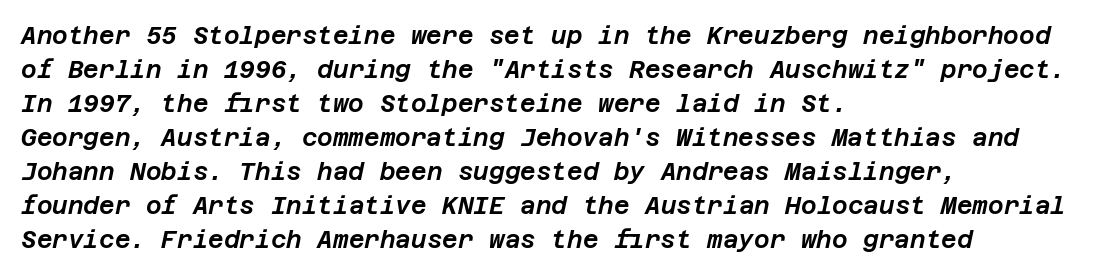
The font's italic variant was chosen for this text. The passage shown stacks its lines at a standard gap. The paragraph has a hard left edge and a soft right edge. How are the letters spaced? Ordinarily, with no added tracking. The glyphs are unaccompanied by any horizontal stroke below them.
